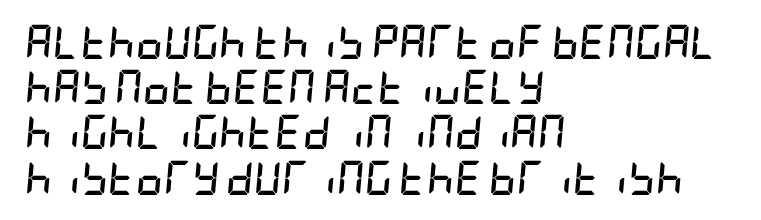
The image shows 34 px semibold, condensed type, italic (leaning right); set left-aligned, normal line spacing (1.33x), normal letter spacing, not underlined; low stroke contrast and a large x-height.
